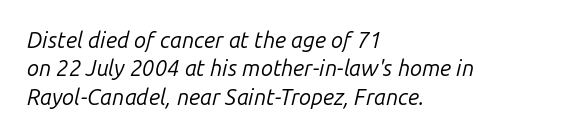
One-word summary of the alignment: left. The foot of each line stays bare and open. Students, observe: this is what conventionally led text looks like. Looking at the ascenders, they clearly lean. Unbolded letterforms with no extra heft. Default kerning and tracking; the words read as compact shapes.
